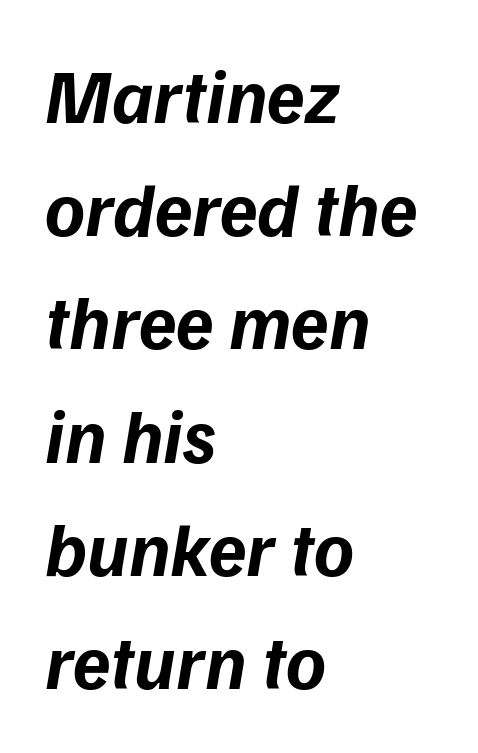
Weight check: bold — yes, fully. The passage shown has conventional tracking throughout. Honestly, the row spacing looks completely unremarkable. Short and long lines alike share a common starting point at left. Serif or sans? Sans — the stroke terminals are bare.
